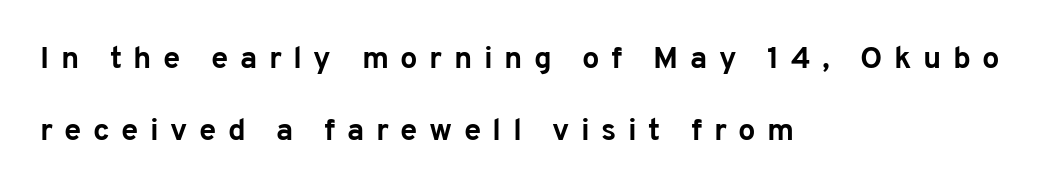
Does the copy run flush right? No — it runs flush left. Grotesque or geometric, the face here clearly has no serifs. Check under the words: just untouched page. The lettering stays uniformly vertical, giving the passage a roman look. Notice the wide empty band between every row — that's loose leading. The face used here is proportionally spaced, like ordinary book or web type.
